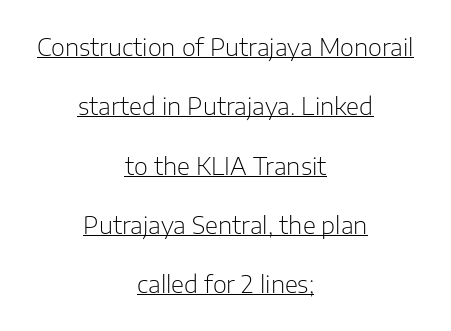
Q: Is the text bold? A: No.
Q: Is the text italic (slanted)? A: No, it is upright.
Q: Is the text underlined? A: Yes.
Q: How is the paragraph aligned? A: Centered.
Q: Is the spacing between letters normal or unusually wide? A: Normal.
Q: Is the spacing between lines tight, normal or loose? A: Loose.
